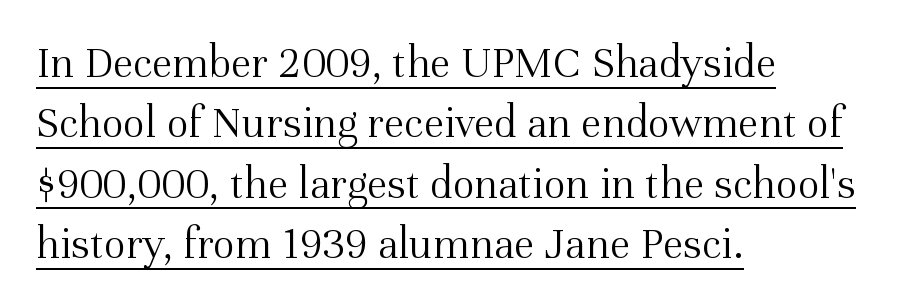
The image shows 46 px light serif type, upright; set left-aligned, normal line spacing (1.31x), normal letter spacing, underlined; medium stroke contrast and a medium x-height.
